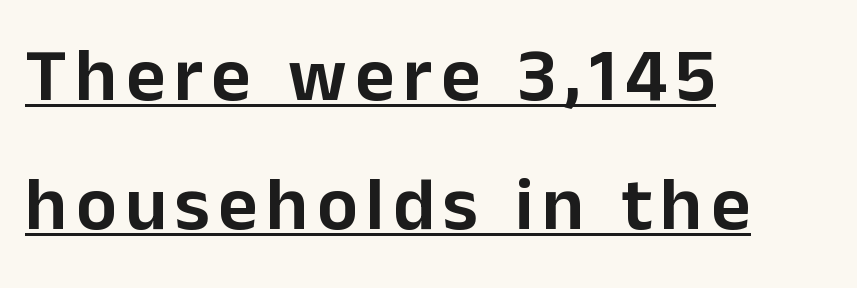
Notice how a bar underscores the lettering throughout. You could not count columns in this text — the font is proportionally spaced. A classic flush-left, rag-right setting is used for this passage. Check where the strokes stop: nothing finishes them off — pure sans. Posture: straight, roman, zero tilt.
